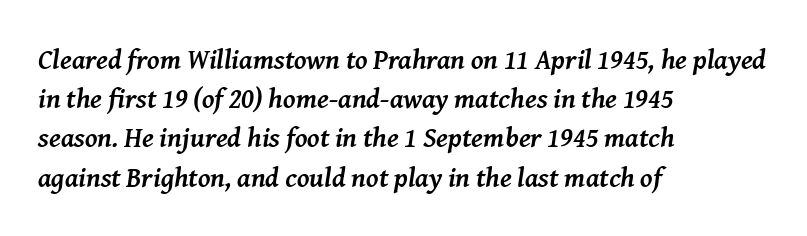
{"serif": "yes", "italic": "yes", "lean": "right", "slant_degrees": 8, "bold": "yes", "weight": "semibold", "width": "normal", "stroke_contrast": "medium", "x_height": "medium", "monospaced": "no", "underline": "no", "align": "left", "line_spacing": "normal", "line_spacing_ratio": 1.4, "letter_spacing": "normal", "letter_spacing_em": 0.0, "glyph_px": 28}
